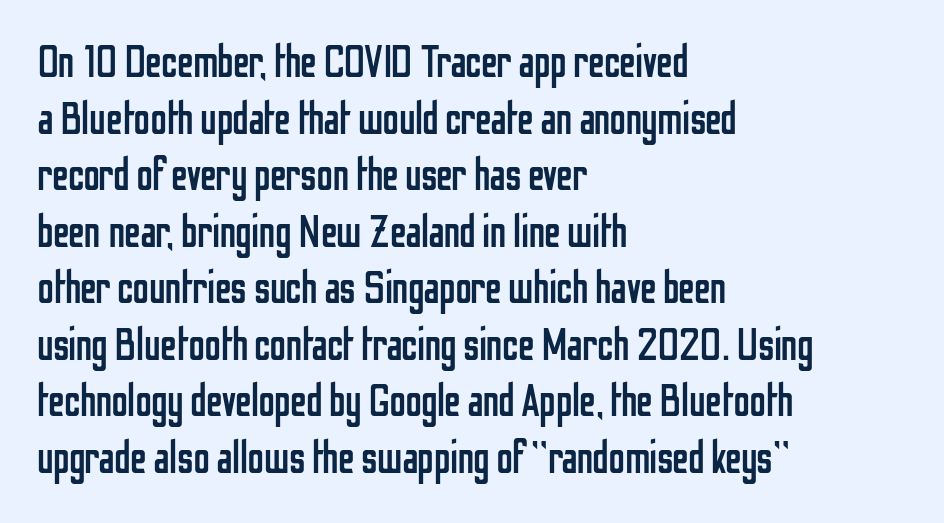
{"serif": "no", "italic": "no", "bold": "no", "weight": "regular", "width": "condensed", "stroke_contrast": "low", "x_height": "medium", "monospaced": "no", "underline": "no", "align": "left", "line_spacing_ratio": 1.23, "letter_spacing": "normal", "letter_spacing_em": 0.0, "glyph_px": 46}
